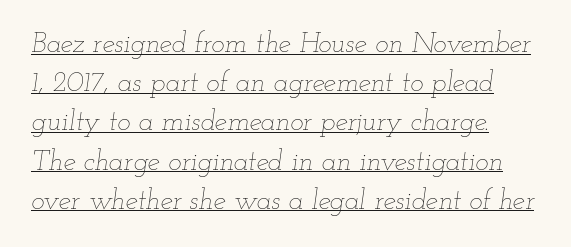
The glyphs look as if they've been sheared to an angle. Ink coverage per letter is moderate at most. How would I describe the line gaps? Plain and ordinary. Horizontal alignment here is leftward, the default for most running prose. Is this a fixed-width face? No — the glyphs have proportional, varying widths.
